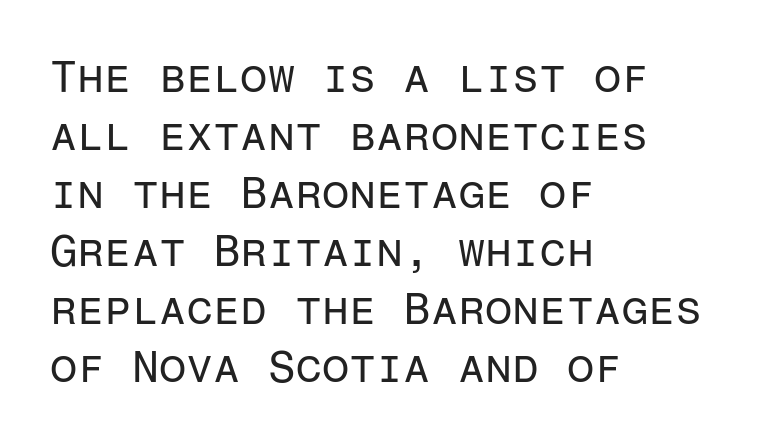
Rule under the text: the space is simply empty. The axis of the letterforms is exactly vertical. Line starts are locked; line ends wander. Students, note that the glyphs here touch the page at normal intervals. No letter is thick-stroked: the sample isn't bold. The face used here is monospaced, like something from a code editor.
